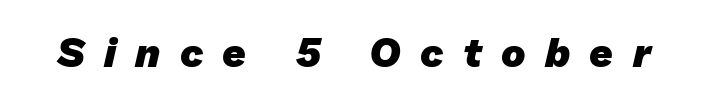
Q: Is the text bold? A: Yes.
Q: Is the typeface a serif or a sans-serif typeface? A: Sans-serif.
Q: Is the text underlined? A: No.
Q: Is the spacing between letters normal or unusually wide? A: Unusually wide.
Q: Width (condensed, normal, or wide)? A: Normal.
Q: Stroke contrast? A: Low.
Q: x-height? A: Medium.
Q: Monospaced? A: No.
